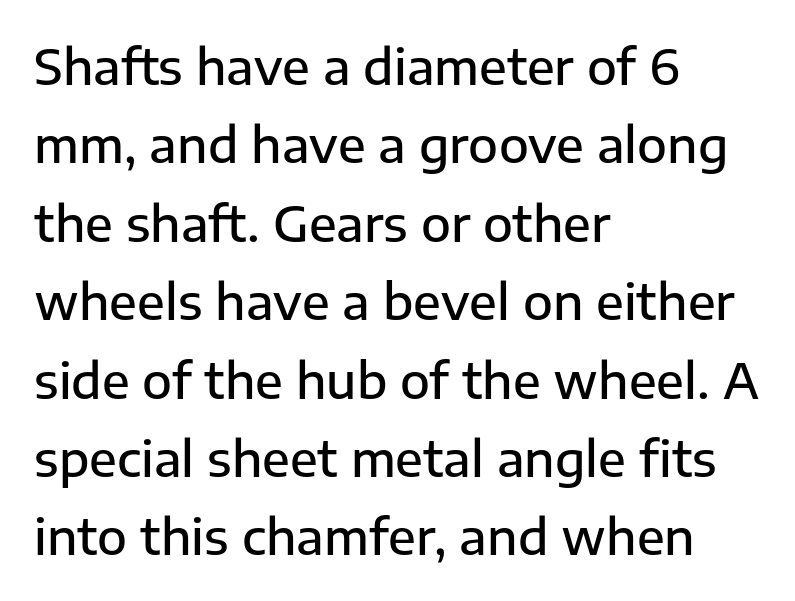
The image shows 49 px semibold sans-serif type, upright; set left-aligned, normal line spacing (1.6x), normal letter spacing, not underlined; low stroke contrast and a medium x-height.
